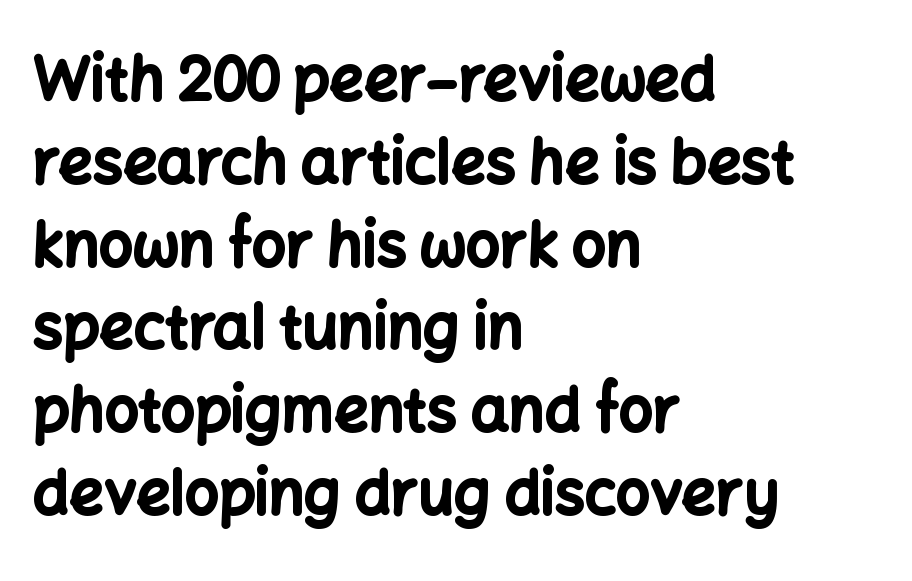
{"serif": "no", "italic": "no", "bold": "yes", "weight": "bold", "width": "normal", "stroke_contrast": "low", "x_height": "medium", "monospaced": "no", "underline": "no", "align": "left", "line_spacing": "normal", "line_spacing_ratio": 1.38, "letter_spacing": "normal", "letter_spacing_em": 0.0, "glyph_px": 60}
